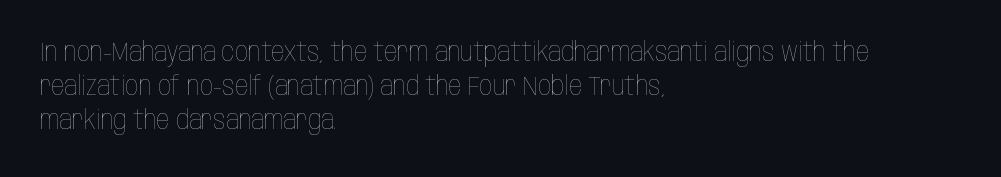
Descenders are the only things crossing below the line. All the whitespace from short lines collects on the right. Characters remain perfectly vertical along every line. The letters sit at their default tracking, neither squeezed nor spread.
